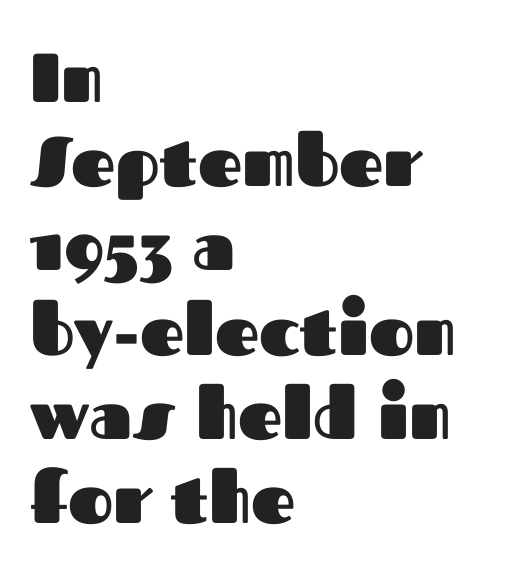
The image shows 69 px heavy sans-serif type, upright; set left-aligned, line spacing 1.22x, normal letter spacing, not underlined; medium stroke contrast and a medium x-height.
